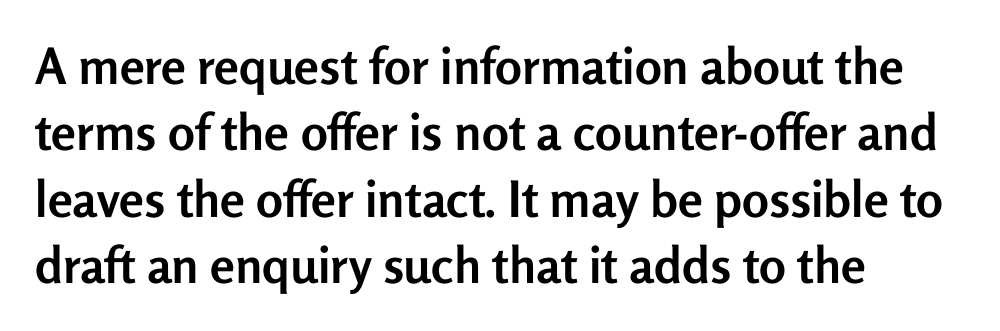
The image shows 50 px semibold sans-serif type, upright; set left-aligned, normal line spacing (1.33x), normal letter spacing, not underlined; low stroke contrast and a medium x-height.
